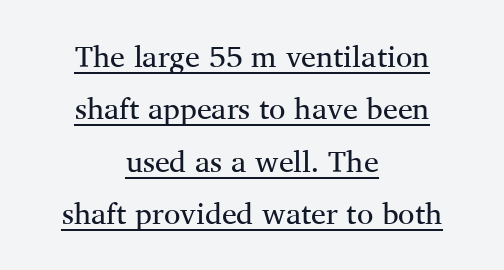
The image shows 30 px regular-weight serif type, upright; set centered, line spacing 1.75x, normal letter spacing, underlined; medium stroke contrast and a medium x-height.
